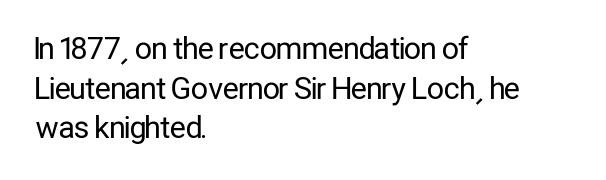
Q: Is the text bold? A: No.
Q: Is the text italic (slanted)? A: No, it is upright.
Q: Is the typeface a serif or a sans-serif typeface? A: Sans-serif.
Q: Is the text underlined? A: No.
Q: How is the paragraph aligned? A: Left-aligned.
Q: Is the spacing between letters normal or unusually wide? A: Normal.
Q: Is the spacing between lines tight, normal or loose? A: Normal.
Q: Width (condensed, normal, or wide)? A: Condensed.
Q: Stroke contrast? A: Low.
Q: x-height? A: Medium.
Q: Monospaced? A: No.
